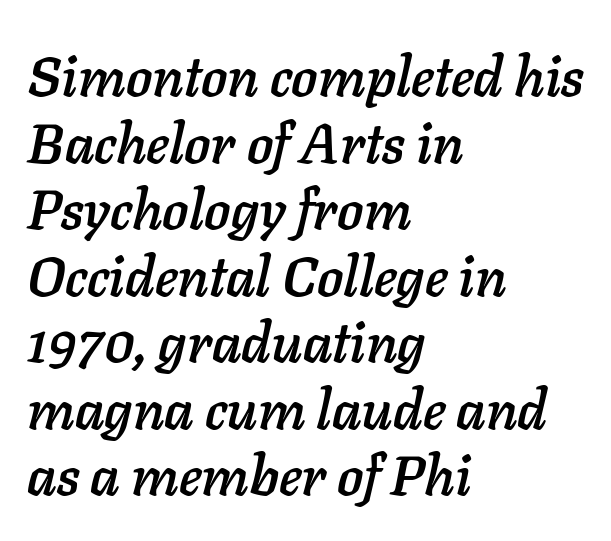
{"italic": "yes", "lean": "right", "slant_degrees": 11, "width": "normal", "stroke_contrast": "low", "x_height": "medium", "monospaced": "no", "underline": "no", "align": "left", "line_spacing_ratio": 1.21, "letter_spacing": "normal", "letter_spacing_em": 0.0, "glyph_px": 55}
